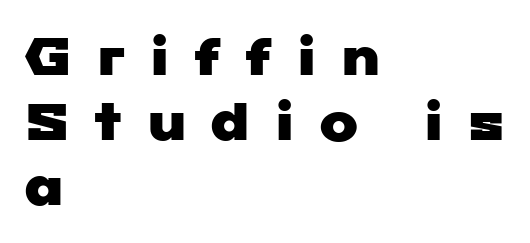
The image shows 52 px wide sans-serif type; set left-aligned, normal line spacing (1.25x), unusually wide letter spacing (+0.44 em), not underlined; low stroke contrast and a medium x-height.
